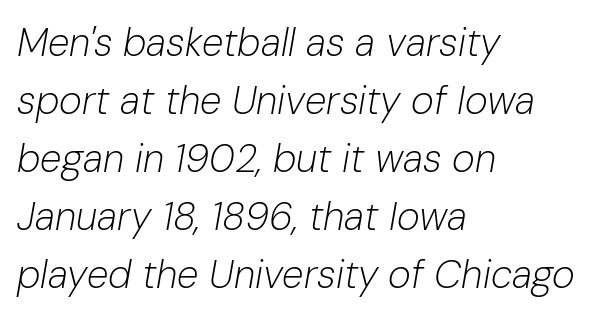
The passage shown is typed in a proportional face where columns would drift. Unmarked baselines from the first word to the last. The rendering anchors every line to the left-hand side. This is oblique type, the kind used for emphasis or titles.
